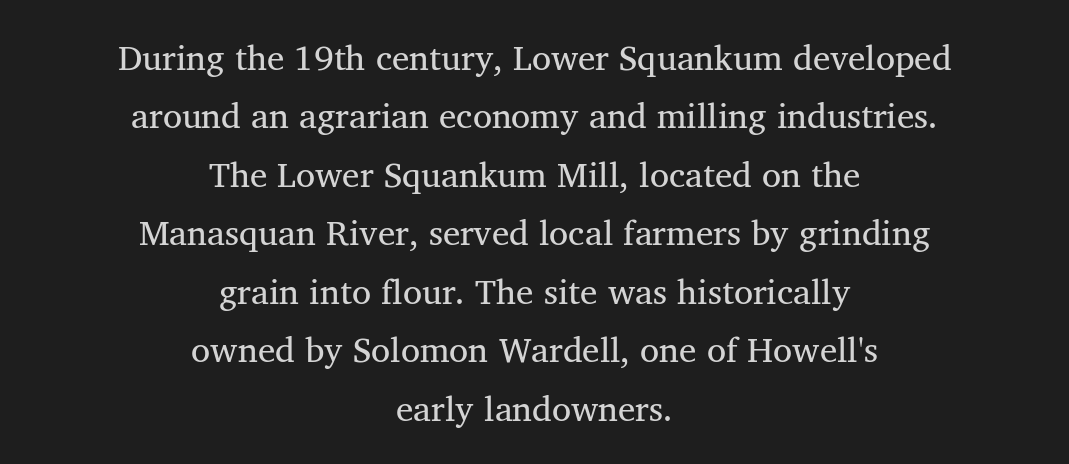
One-word summary of the alignment: center. Rendered with straight, roman letterforms. In terms of letterspacing, this is plain default setting. In terms of leading, this rendering sits right in the middle.
